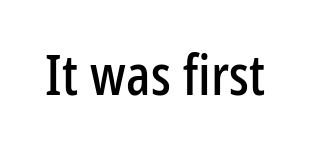
Posture: vertical. Standard letterfit; no display-style spreading of the glyphs. The face used here is proportionally spaced, like ordinary book or web type. The rendering shows plain stroke endings on the letterforms — a sans-serif design. The zone under the glyphs is completely vacant.
